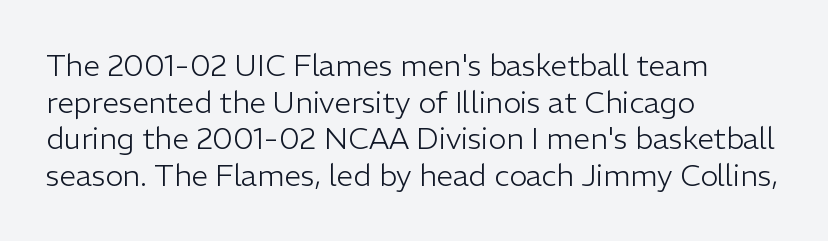
Classification — sans serif. Each letter keeps its own natural width here, so spacing adapts to shape. Check under the words: just untouched page. Observe the ordinary spacing: letters are neighbours, not strangers. This sample uses an upright cut, with every glyph sitting square on the baseline.
